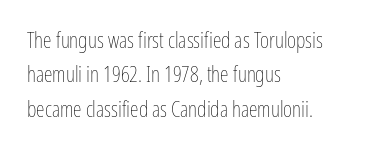
Q: Is the text bold? A: No.
Q: Is the text italic (slanted)? A: No, it is upright.
Q: Is the text underlined? A: No.
Q: How is the paragraph aligned? A: Left-aligned.
Q: Is the spacing between letters normal or unusually wide? A: Normal.
Q: Is the spacing between lines tight, normal or loose? A: Normal.
